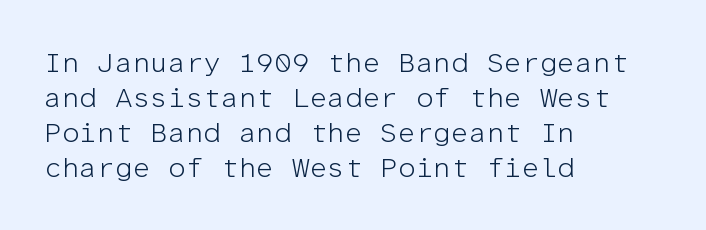
Q: Is the text bold? A: No.
Q: Is the text italic (slanted)? A: No, it is upright.
Q: Is the typeface a serif or a sans-serif typeface? A: Sans-serif.
Q: Is the text underlined? A: No.
Q: How is the paragraph aligned? A: Left-aligned.
Q: Is the spacing between letters normal or unusually wide? A: Normal.
Q: Is the spacing between lines tight, normal or loose? A: Normal.
Q: Width (condensed, normal, or wide)? A: Normal.
Q: Stroke contrast? A: Low.
Q: x-height? A: Medium.
Q: Monospaced? A: Yes.
